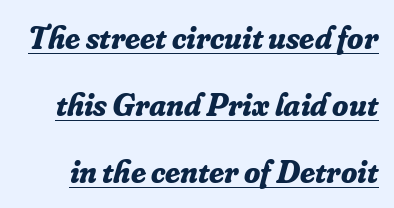
Q: Is the text bold? A: Yes.
Q: Is the text italic (slanted)? A: Yes, it leans right by about 16 degrees.
Q: Is the typeface a serif or a sans-serif typeface? A: Serif.
Q: Is the text underlined? A: Yes.
Q: Is the spacing between letters normal or unusually wide? A: Normal.
Q: Is the spacing between lines tight, normal or loose? A: Loose.
Q: Width (condensed, normal, or wide)? A: Normal.
Q: Stroke contrast? A: Low.
Q: x-height? A: Small.
Q: Monospaced? A: No.
